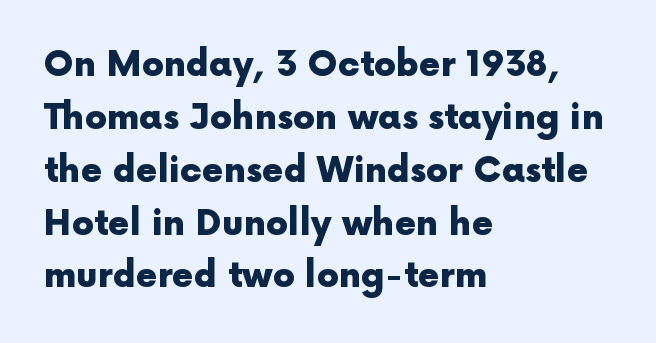
{"serif": "no", "italic": "no", "bold": "yes", "weight": "heavy", "width": "normal", "x_height": "medium", "monospaced": "no", "underline": "no", "align": "left", "line_spacing": "normal", "line_spacing_ratio": 1.51, "letter_spacing": "normal", "letter_spacing_em": 0.0, "glyph_px": 35}
